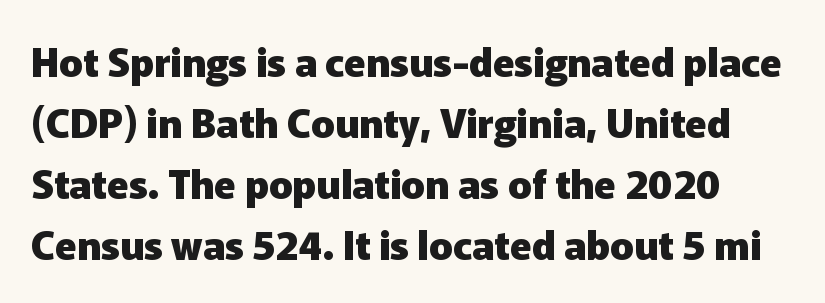
The image shows 39 px heavy sans-serif type, upright; set normal line spacing (1.56x), normal letter spacing, not underlined; low stroke contrast and a medium x-height.
